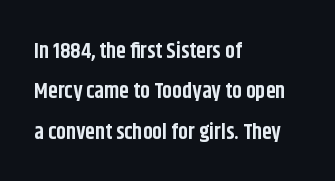
Q: Is the text bold? A: Yes.
Q: Is the text italic (slanted)? A: No, it is upright.
Q: Is the text underlined? A: No.
Q: How is the paragraph aligned? A: Left-aligned.
Q: Is the spacing between letters normal or unusually wide? A: Normal.
